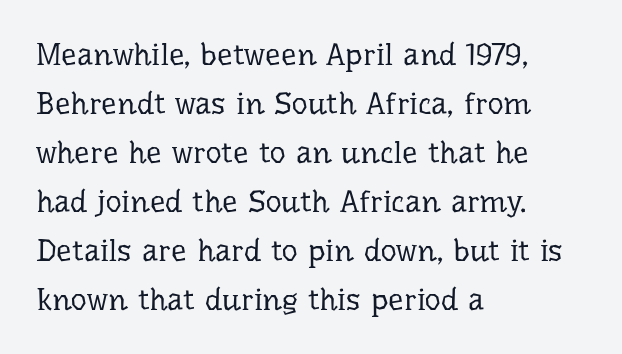
The image shows 31 px regular-weight serif type, upright; set left-aligned, normal line spacing (1.58x), normal letter spacing, not underlined; low stroke contrast and a medium x-height.
